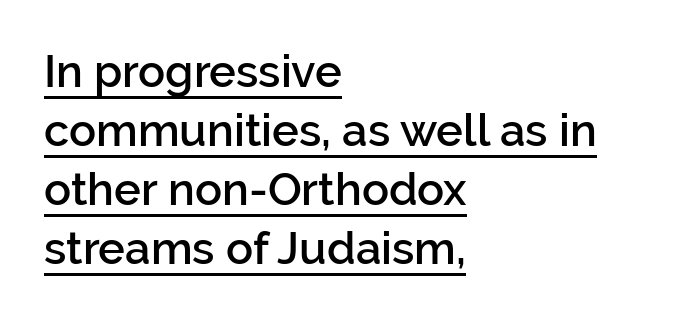
Which margin do the lines hug? The left one — the right edge is uneven. Set as a demibold, roughly 600 on the weight scale. Look at the tracking — it's just the regular setting, nothing added. The vertical gap from one line to the next is medium.
